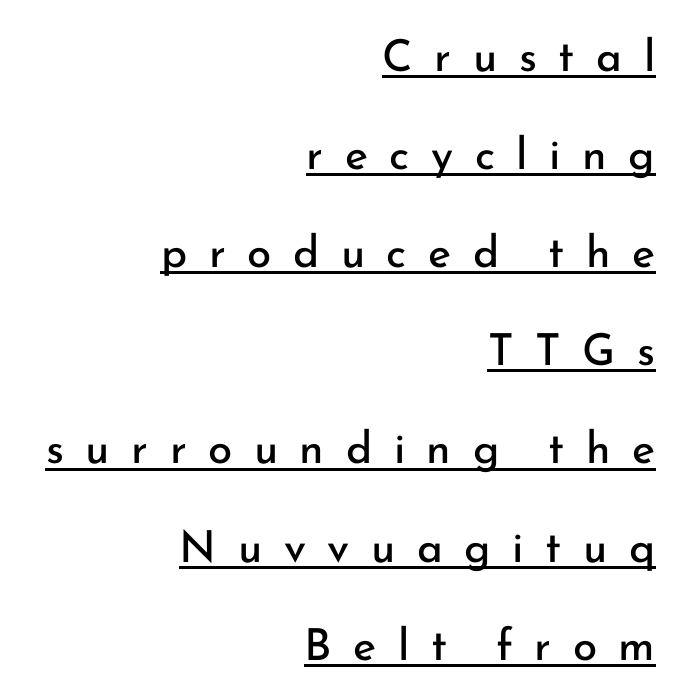
{"serif": "no", "italic": "no", "bold": "no", "weight": "regular", "width": "normal", "stroke_contrast": "low", "x_height": "small", "monospaced": "no", "underline": "yes", "align": "right", "line_spacing": "loose", "line_spacing_ratio": 2.23, "letter_spacing": "wide", "letter_spacing_em": 0.49, "glyph_px": 44}
